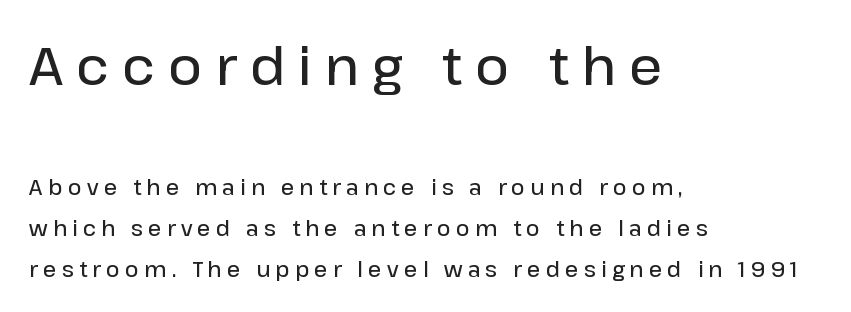
Q: Is the text bold? A: Semi-bold.
Q: Is the text italic (slanted)? A: No, it is upright.
Q: Is the typeface a serif or a sans-serif typeface? A: Sans-serif.
Q: Is the text underlined? A: No.
Q: How is the paragraph aligned? A: Left-aligned.
Q: Is the spacing between letters normal or unusually wide? A: Unusually wide.
Q: Is the spacing between lines tight, normal or loose? A: Loose.
Q: Which block of text is set in a larger size, the first (top) or the second (bottom)? A: The first (top) one.
Q: Width (condensed, normal, or wide)? A: Normal.
Q: Stroke contrast? A: Low.
Q: x-height? A: Medium.
Q: Monospaced? A: No.
